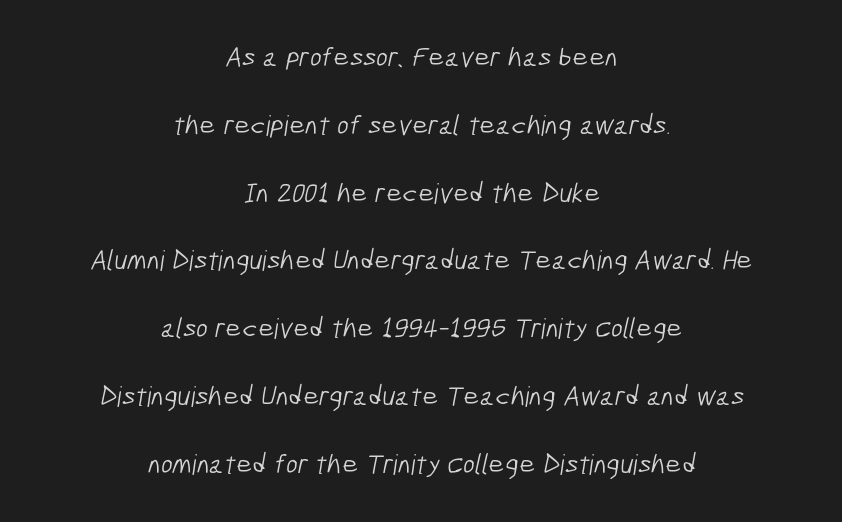
Lines of text with bare space underneath. Spacing verdict: proportional, widths tailored to each character. The designer went with a sans here, leaving each stem footless. Regarding leading, the lines here are spaced well apart.
